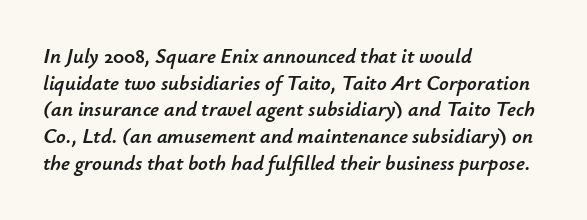
Q: Is the text italic (slanted)? A: Yes, it leans right by about 12 degrees.
Q: Is the text underlined? A: No.
Q: How is the paragraph aligned? A: Left-aligned.
Q: Is the spacing between letters normal or unusually wide? A: Normal.
Q: Is the spacing between lines tight, normal or loose? A: Normal.
